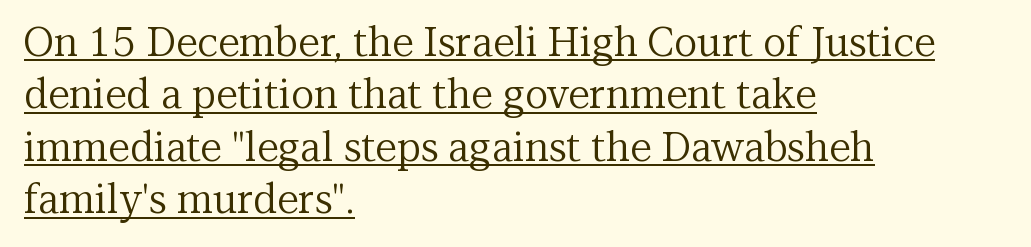
{"serif": "yes", "italic": "no", "bold": "no", "weight": "regular", "width": "normal", "stroke_contrast": "medium", "x_height": "medium", "monospaced": "no", "underline": "yes", "align": "left", "line_spacing": "normal", "line_spacing_ratio": 1.31, "letter_spacing": "normal", "letter_spacing_em": 0.0, "glyph_px": 40}
